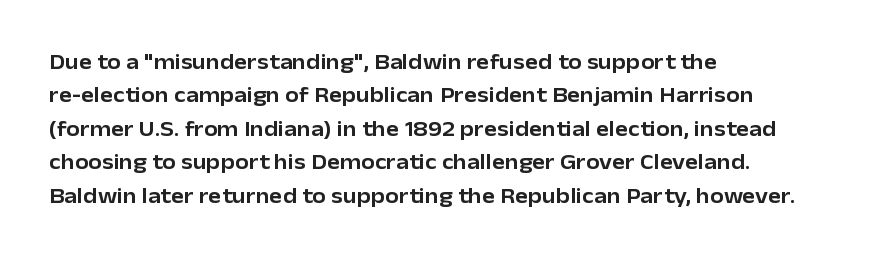
Regarding leading, the lines here are spaced in the standard way. The typography opts for an upright posture over an oblique one. Caption: multi-line text, flush left, ragged right. Nothing unusual about the tracking: characters are spaced as the font intends.
